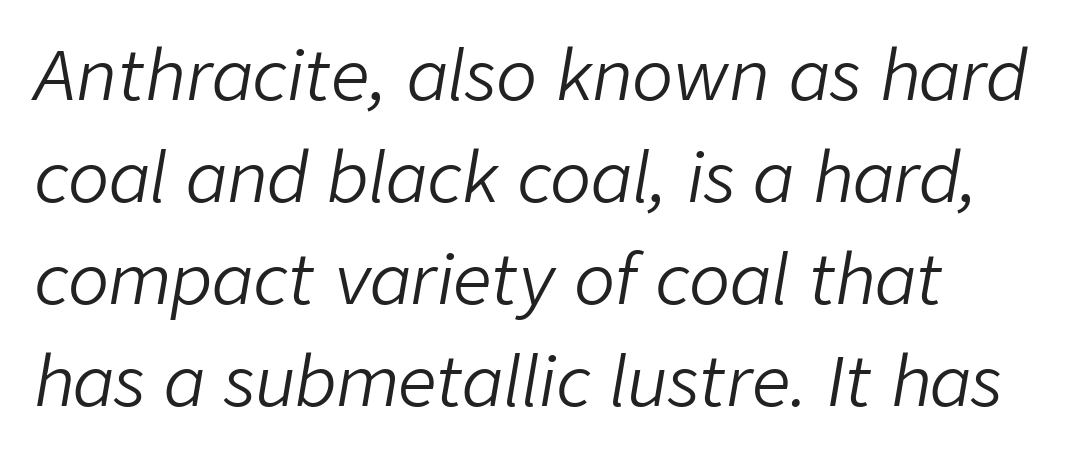
Beneath every word, the page is bare. Regarding leading, the lines here are spaced in the standard way. The passage is arranged the way most books set body copy — flush left. The face looks like a standard text weight, possibly lighter. In terms of posture, this sample is oblique. The passage shown is typed in a proportional face where columns would drift.
